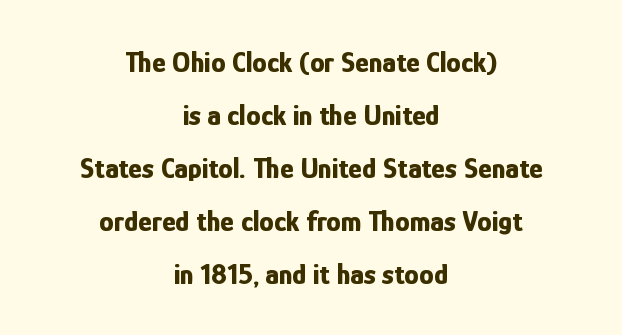
The image shows 29 px bold, condensed sans-serif type, upright; set centered, line spacing 1.83x, normal letter spacing, not underlined; low stroke contrast and a medium x-height.
